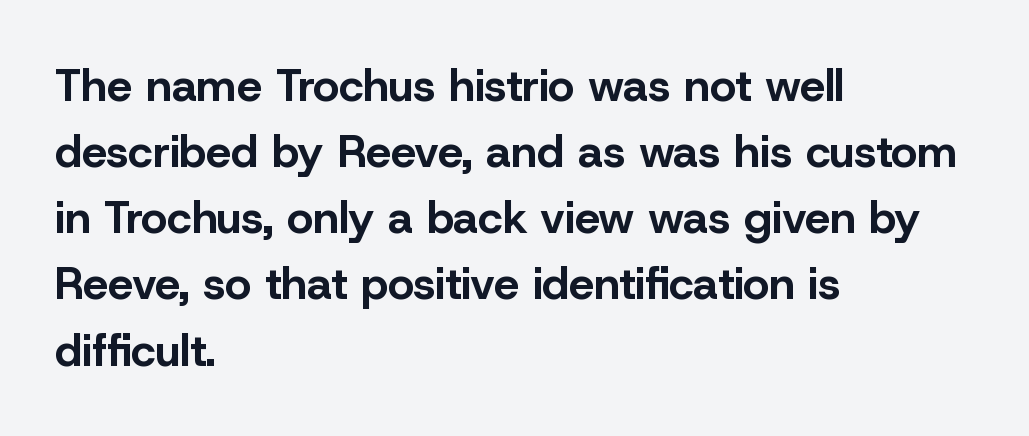
{"serif": "no", "italic": "no", "bold": "yes", "weight": "bold", "width": "normal", "stroke_contrast": "low", "x_height": "medium", "monospaced": "no", "underline": "no", "align": "left", "line_spacing": "normal", "line_spacing_ratio": 1.47, "letter_spacing": "normal", "letter_spacing_em": 0.0, "glyph_px": 45}
